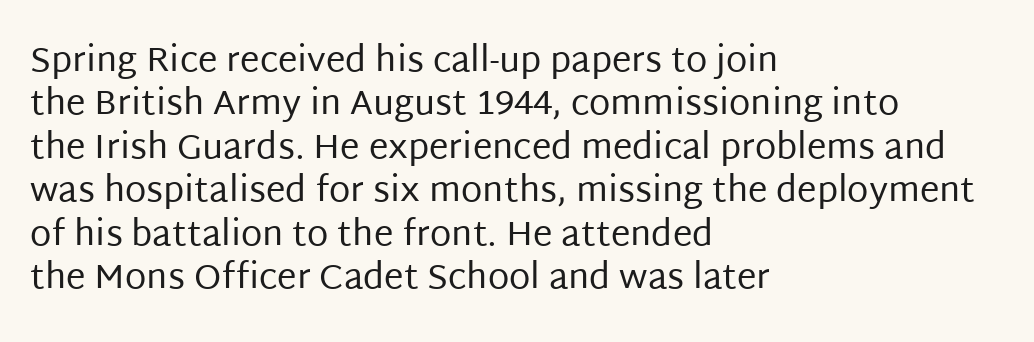
{"serif": "no", "italic": "no", "bold": "no", "weight": "regular", "width": "normal", "stroke_contrast": "low", "x_height": "large", "monospaced": "no", "underline": "no", "align": "left", "line_spacing_ratio": 1.24, "letter_spacing": "normal", "letter_spacing_em": 0.0, "glyph_px": 35}
